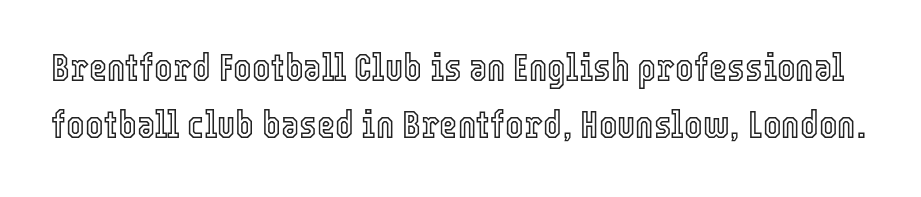
The image shows 39 px condensed type, upright; set normal line spacing (1.46x), normal letter spacing, not underlined; a medium x-height.
